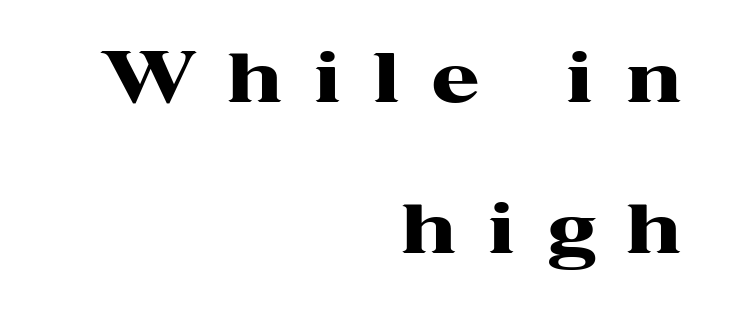
The image shows 69 px heavy, wide serif type, upright; set right-aligned, loose line spacing (2.19x), unusually wide letter spacing (+0.47 em), not underlined; high stroke contrast and a medium x-height.
